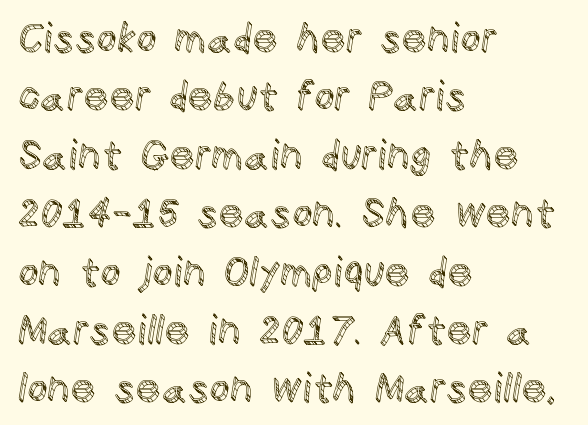
The image shows 40 px text type; set left-aligned, normal line spacing (1.46x), normal letter spacing, not underlined; a large x-height.
